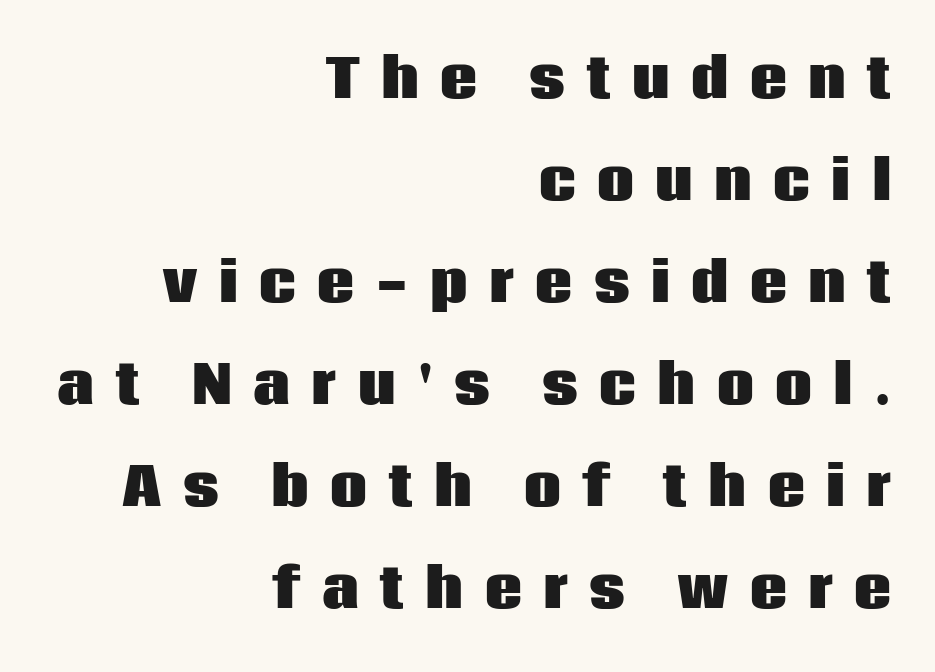
The image shows 52 px heavy sans-serif type, upright; set right-aligned, loose line spacing (1.96x), unusually wide letter spacing (+0.41 em), not underlined; low stroke contrast and a large x-height.
